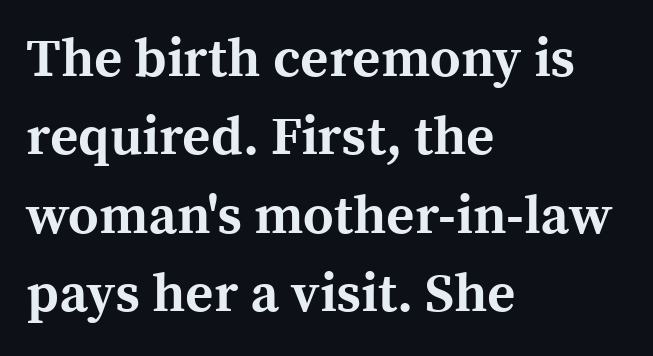
Nothing unusual about the tracking: characters are spaced as the font intends. The space between consecutive lines is moderate. Emphasis by weight is at full strength: bold. Short and long lines alike share a common starting point at left. These lines are rendered in a variable-pitch font.
